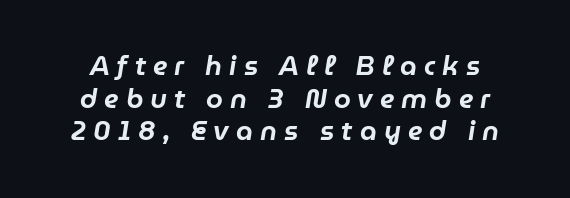
Q: Is the text italic (slanted)? A: Yes, it leans right by about 9 degrees.
Q: Is the text underlined? A: No.
Q: How is the paragraph aligned? A: Centered.
Q: Is the spacing between letters normal or unusually wide? A: Unusually wide.
